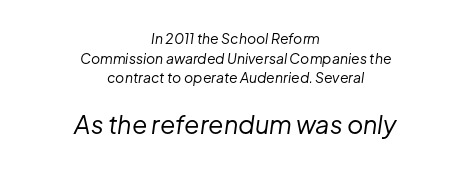
In terms of leading, this rendering sits right in the middle. The typesetter chose a symmetrical, centered arrangement here. There's an unmistakable incline to the writing here. The type is set solid horizontally, with unmodified tracking. Two sizes are in play, and the larger belongs to the second block. The passage shown is not bold in any degree.
